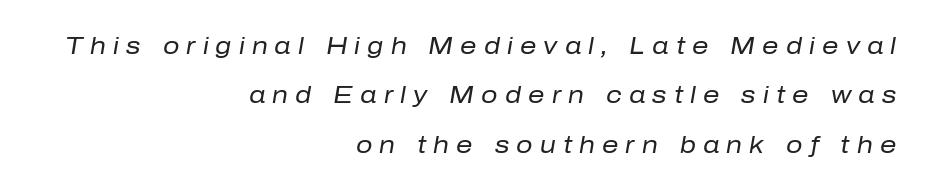
{"italic": "yes", "lean": "right", "slant_degrees": 10, "bold": "no", "underline": "no", "align": "right", "line_spacing": "loose", "line_spacing_ratio": 2.15, "letter_spacing": "wide", "letter_spacing_em": 0.31, "glyph_px": 23}
